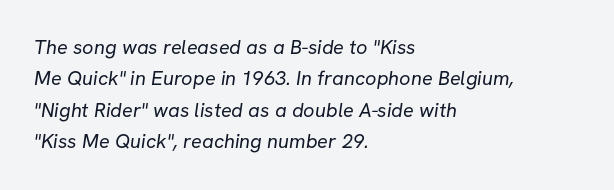
Reading down the block, your eye returns to a fixed left position each line. The passage shown is not bold in any degree. The space beneath each line is pristine and unruled. Reading down the column, the eye jumps a familiar distance to each next line. Inter-character spacing is left at the font's built-in metrics.
